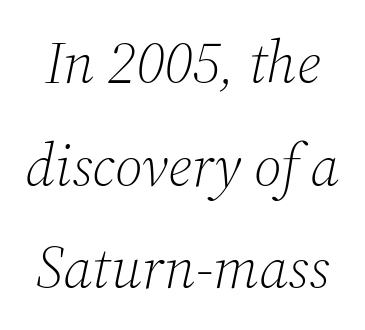
Compared with typical body copy, the letter spacing here is the same. Decoration check: the copy has no underline. Slant detected: the letters are inclined. The glyphs in this specimen are seriffed. Bold? No — there's no thickening of the strokes.
